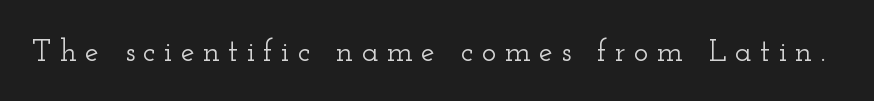
The image shows 31 px wide serif type, upright; set unusually wide letter spacing (+0.27 em), not underlined; low stroke contrast and a small x-height.
